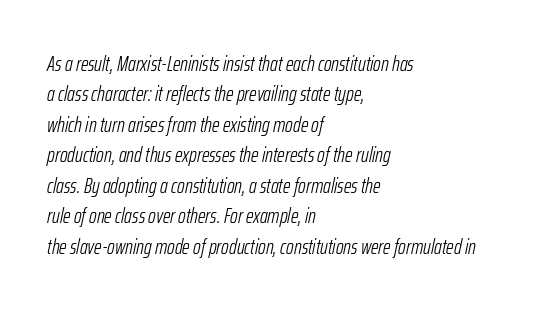
Q: Is the text bold? A: No.
Q: Is the text italic (slanted)? A: Yes, it leans right by about 12 degrees.
Q: Is the text underlined? A: No.
Q: How is the paragraph aligned? A: Left-aligned.
Q: Is the spacing between letters normal or unusually wide? A: Normal.
Q: Is the spacing between lines tight, normal or loose? A: Normal.
